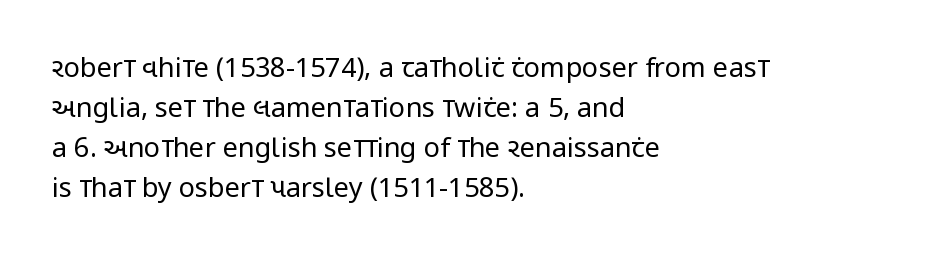
Q: Is the text bold? A: No.
Q: Is the text italic (slanted)? A: No, it is upright.
Q: Is the text underlined? A: No.
Q: How is the paragraph aligned? A: Left-aligned.
Q: Is the spacing between letters normal or unusually wide? A: Normal.
Q: Is the spacing between lines tight, normal or loose? A: Normal.
